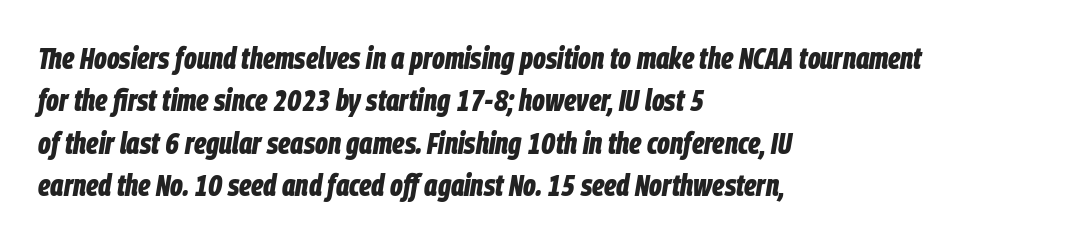
Q: Is the text bold? A: Yes.
Q: Is the text italic (slanted)? A: Yes, it leans right by about 9 degrees.
Q: Is the text underlined? A: No.
Q: How is the paragraph aligned? A: Left-aligned.
Q: Is the spacing between letters normal or unusually wide? A: Normal.
Q: Is the spacing between lines tight, normal or loose? A: Normal.
Q: Width (condensed, normal, or wide)? A: Condensed.
Q: Stroke contrast? A: Low.
Q: x-height? A: Large.
Q: Monospaced? A: No.
